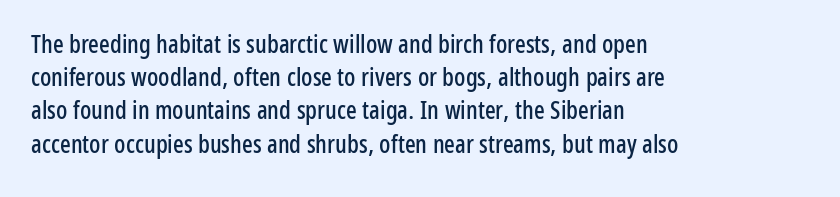
Students, observe: this is what conventionally led text looks like. Look at the tracking — it's just the regular setting, nothing added. The paragraph has a hard left edge and a soft right edge. Check under the words: just untouched page. The lettering holds an erect, upright posture throughout.
